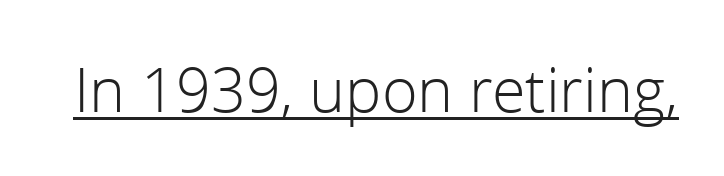
The image shows 61 px light sans-serif type, upright; set normal letter spacing, underlined; a medium x-height.
